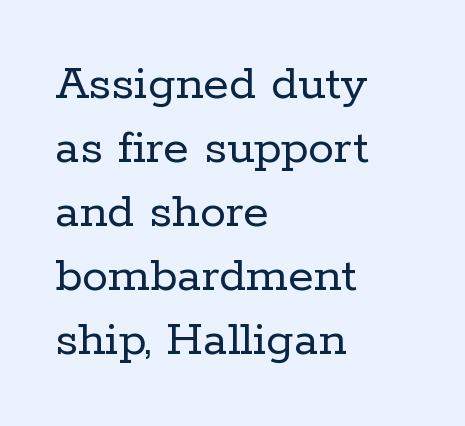
The image shows 52 px regular-weight serif type, upright; set left-aligned, line spacing 1.23x, normal letter spacing, not underlined; low stroke contrast and a medium x-height.
